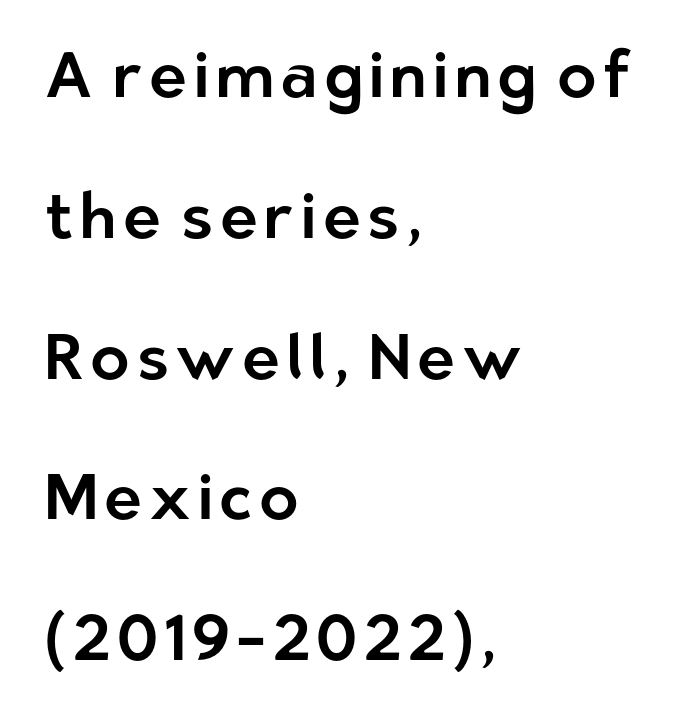
Q: Is the text italic (slanted)? A: No, it is upright.
Q: Is the typeface a serif or a sans-serif typeface? A: Sans-serif.
Q: Is the text underlined? A: No.
Q: How is the paragraph aligned? A: Left-aligned.
Q: Is the spacing between lines tight, normal or loose? A: Loose.
Q: Width (condensed, normal, or wide)? A: Normal.
Q: Stroke contrast? A: Low.
Q: x-height? A: Medium.
Q: Monospaced? A: No.
